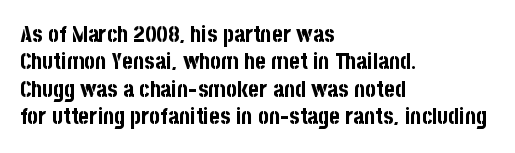
The strokes are fattened all the way to bold. Casual observation: everything's shoved over to the left. No extra tracking has been applied to these lines. The typography opts for an upright posture over an oblique one. The area under the type is left untouched.
